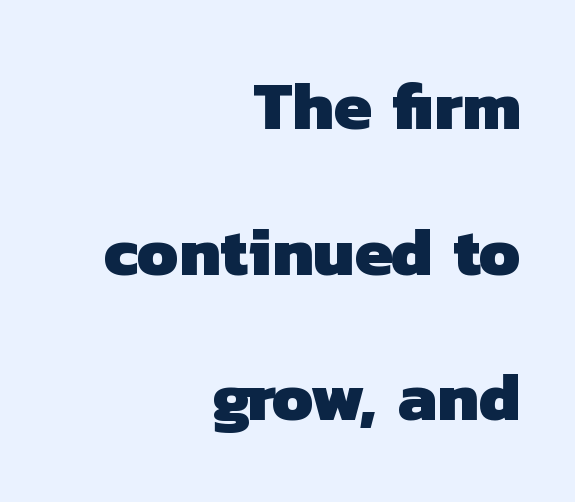
To sum up the face: it is a sans, with no serifs. You could not count columns in this text — the font is proportionally spaced. The horizontal fit of the characters is conventional and even. Vertical spacing — loose. The glyphs have the mass of a bold cut.
